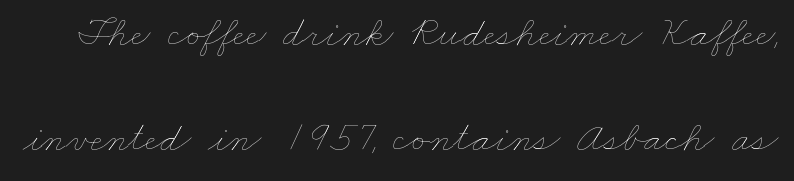
{"bold": "no", "weight": "thin", "width": "wide", "stroke_contrast": "low", "x_height": "small", "monospaced": "no", "underline": "no", "line_spacing": "loose", "line_spacing_ratio": 2.44, "letter_spacing": "normal", "letter_spacing_em": 0.0, "glyph_px": 43}
